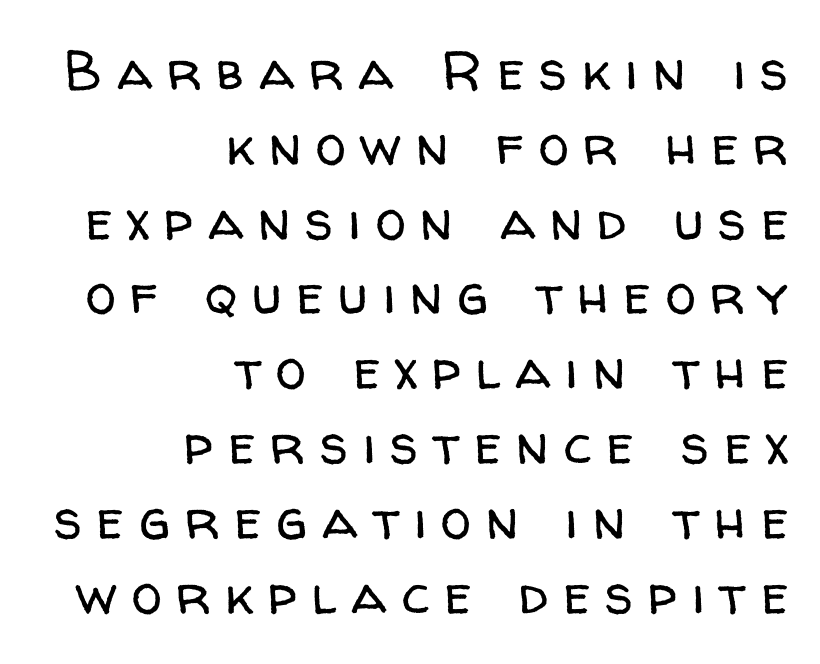
Substantial extra tracking has been applied to these lines. Every row of glyphs terminates at an identical x-position on the right. Is this a fixed-width face? No — the glyphs have proportional, varying widths. Stem width sits at or under what a default text font uses.
